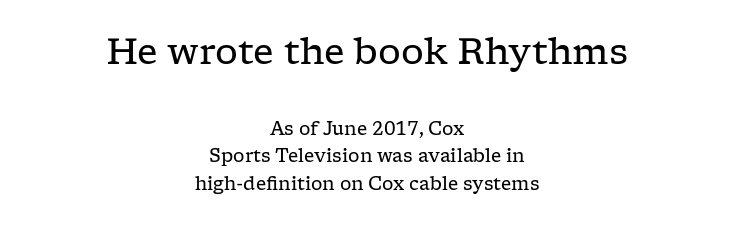
Reading down the column, the eye jumps a familiar distance to each next line. The passage shown begins with its larger block and ends with its smaller one. A serif font was chosen for this passage. Vertical strokes here are truly vertical. Looks like regular typesetting: each glyph gets only the width it needs.
